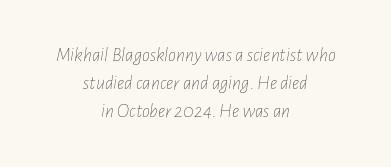
The image shows 20 px text type, italic (leaning right); set centered, normal line spacing (1.41x), normal letter spacing, not underlined.
